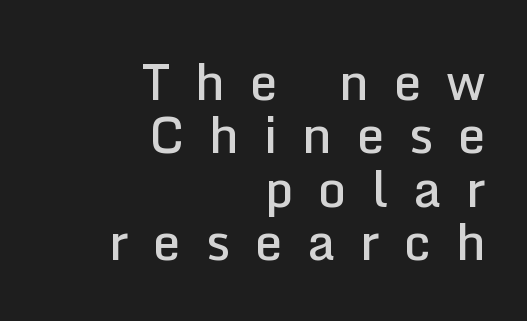
The image shows 50 px semibold sans-serif type, upright; set right-aligned, tight line spacing (1.07x), unusually wide letter spacing (+0.49 em), not underlined; low stroke contrast and a medium x-height.
